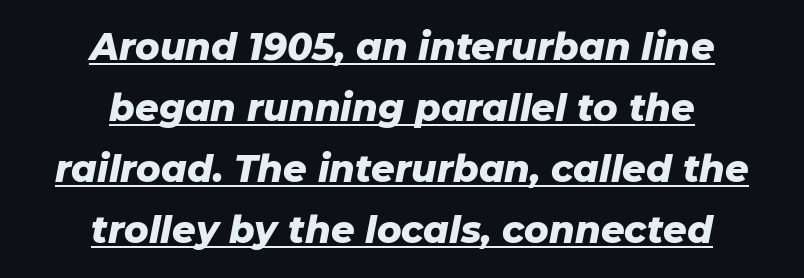
If you measured baseline to baseline, you'd find a middling distance. Tall strokes in this sample are angled rather than plumb. Compared with typical body copy, the letter spacing here is the same. Pretty heavy lettering here — definitely bold. Caption: multi-line text, centered on the measure. Underlining? Definitely there.
